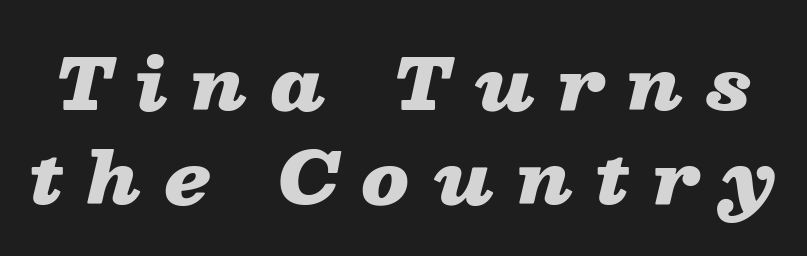
{"italic": "yes", "lean": "right", "slant_degrees": 13, "bold": "yes", "weight": "heavy", "width": "wide", "stroke_contrast": "low", "x_height": "medium", "monospaced": "no", "underline": "no", "line_spacing": "normal", "line_spacing_ratio": 1.34, "letter_spacing": "wide", "letter_spacing_em": 0.33, "glyph_px": 70}
